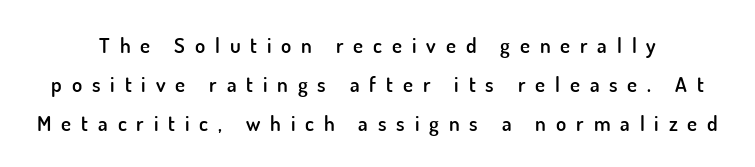
{"italic": "no", "bold": "semi", "underline": "no", "line_spacing_ratio": 1.85, "letter_spacing": "wide", "letter_spacing_em": 0.47, "glyph_px": 21}
